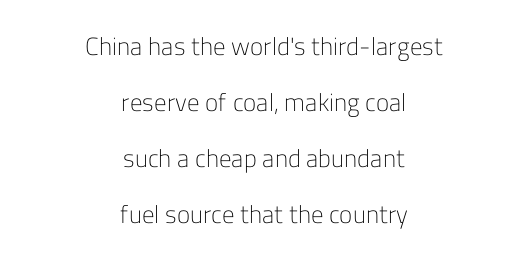
Students, note that the glyphs here touch the page at normal intervals. The strokes are not fattened; the text isn't bold. This rendering features lettering with no underline. Every character sits straight up, as roman type does. One glance says open: line gaps are wider than usual. Typeset on center — no edge is straight.
